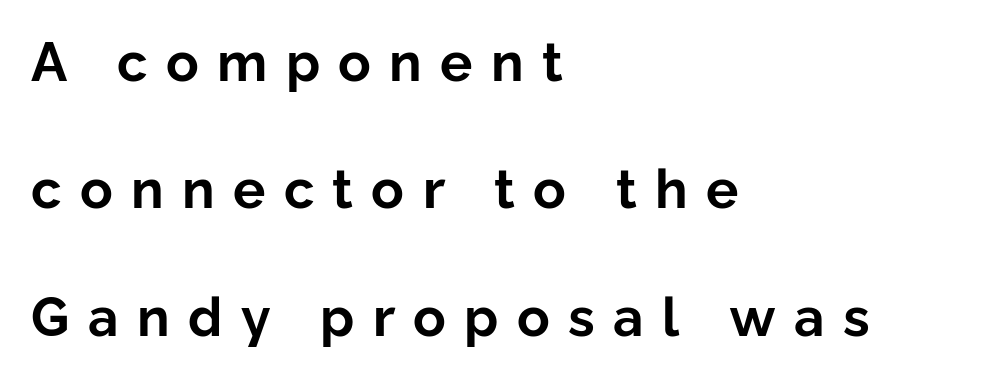
The image shows 54 px bold sans-serif type, upright; set left-aligned, loose line spacing (2.36x), unusually wide letter spacing (+0.34 em), not underlined; low stroke contrast and a medium x-height.
